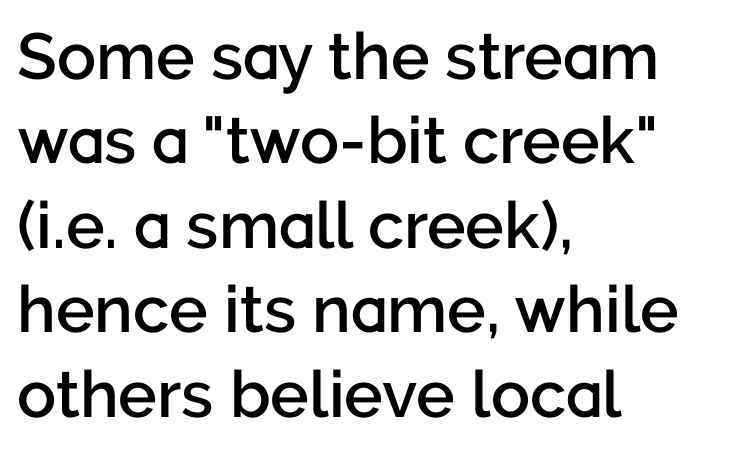
Q: Is the text bold? A: Semi-bold.
Q: Is the text italic (slanted)? A: No, it is upright.
Q: Is the typeface a serif or a sans-serif typeface? A: Sans-serif.
Q: Is the text underlined? A: No.
Q: How is the paragraph aligned? A: Left-aligned.
Q: Is the spacing between letters normal or unusually wide? A: Normal.
Q: Is the spacing between lines tight, normal or loose? A: Normal.
Q: Width (condensed, normal, or wide)? A: Normal.
Q: Stroke contrast? A: Low.
Q: x-height? A: Medium.
Q: Monospaced? A: No.
